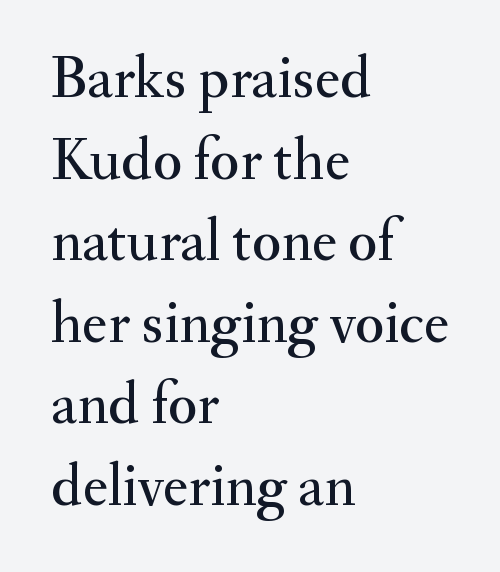
The space between consecutive lines is moderate. Short and long lines alike share a common starting point at left. Character widths vary here, with narrow letters taking less room than wide ones. The font family rendered here belongs to the serif group.
